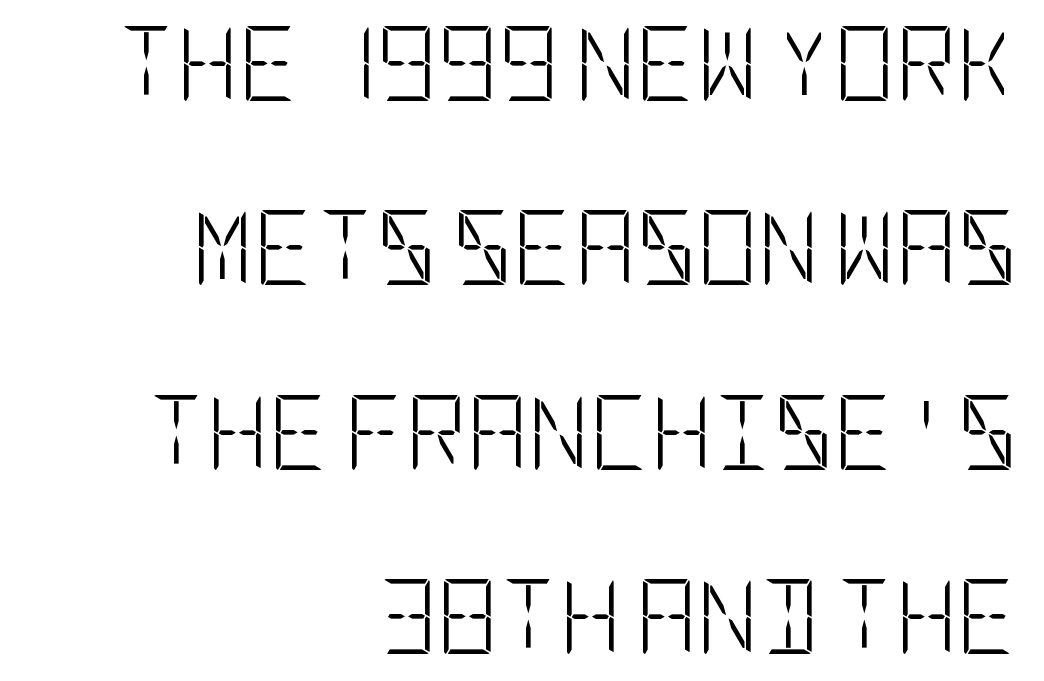
The image shows 75 px light, condensed sans-serif type, upright; set right-aligned, loose line spacing (2.46x), normal letter spacing, not underlined; low stroke contrast and a large x-height.
